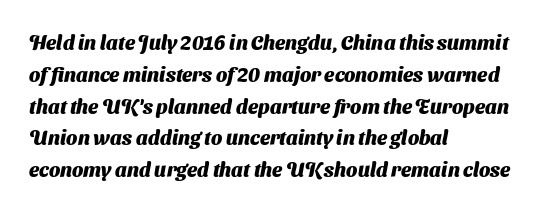
{"bold": "yes", "underline": "no", "align": "left", "line_spacing": "normal", "line_spacing_ratio": 1.59, "letter_spacing": "normal", "letter_spacing_em": 0.0, "glyph_px": 20}
